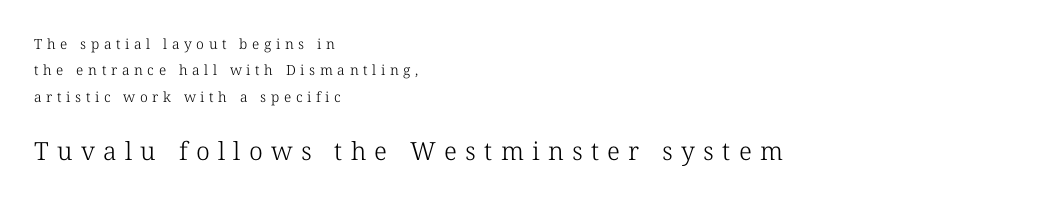
Q: Is the text bold? A: No.
Q: Is the text italic (slanted)? A: No, it is upright.
Q: Is the text underlined? A: No.
Q: How is the paragraph aligned? A: Left-aligned.
Q: Is the spacing between letters normal or unusually wide? A: Unusually wide.
Q: Which block of text is set in a larger size, the first (top) or the second (bottom)? A: The second (bottom) one.
